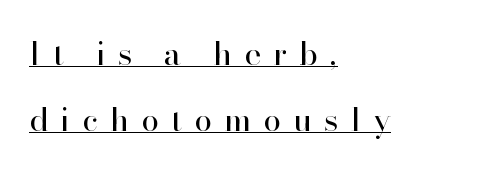
Posture: upright roman. Each letter's strokes conclude with small projecting serifs. The leading is generous, giving the passage an open texture. The string is rendered with underlining switched on. Which margin do the lines hug? The left one — the right edge is uneven. Unbolded letterforms with no extra heft.
